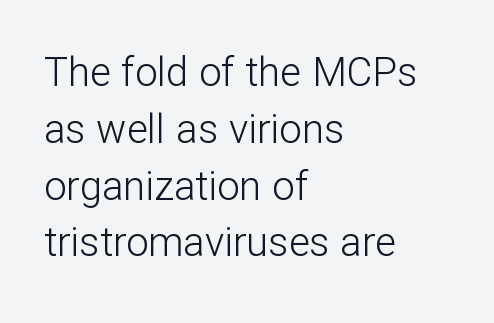
The image shows 40 px light sans-serif type, upright; set left-aligned, normal line spacing (1.42x), normal letter spacing, not underlined; low stroke contrast and a medium x-height.
